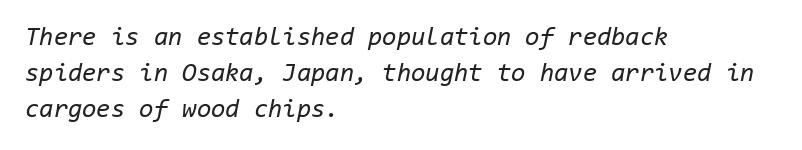
The image shows 26 px text type, italic (leaning right); set left-aligned, normal line spacing (1.39x), normal letter spacing, not underlined.
